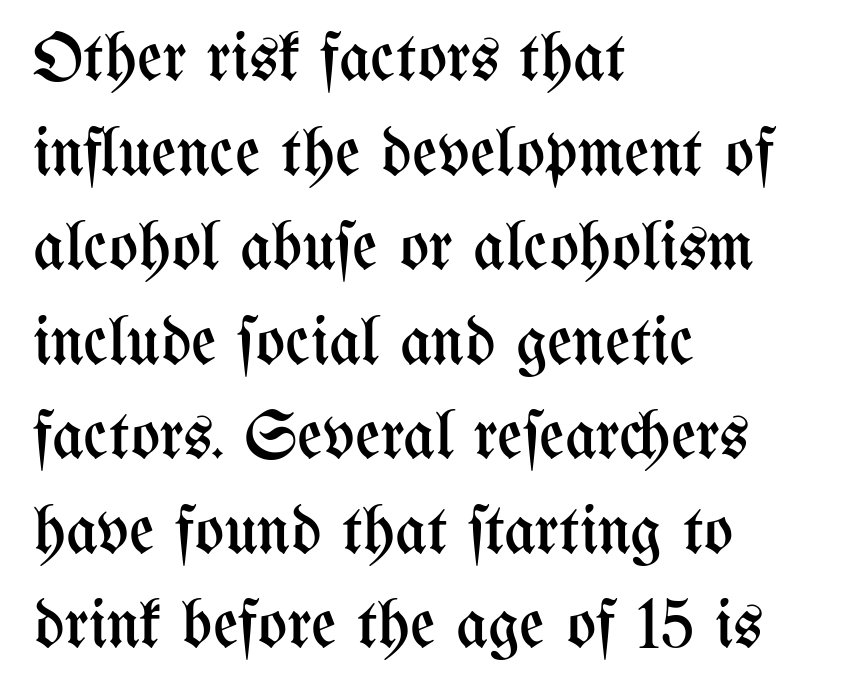
Q: Is the text bold? A: No.
Q: Is the text italic (slanted)? A: No, it is upright.
Q: Is the text underlined? A: No.
Q: How is the paragraph aligned? A: Left-aligned.
Q: Is the spacing between letters normal or unusually wide? A: Normal.
Q: Is the spacing between lines tight, normal or loose? A: Normal.
Q: Width (condensed, normal, or wide)? A: Condensed.
Q: Stroke contrast? A: Medium.
Q: x-height? A: Medium.
Q: Monospaced? A: No.
